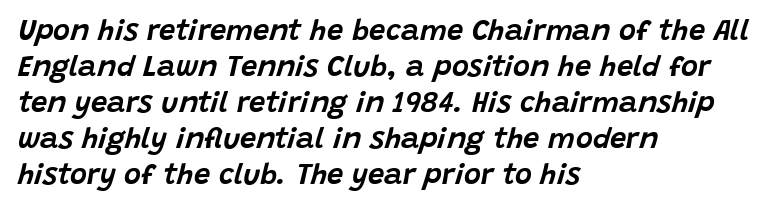
{"italic": "yes", "lean": "right", "slant_degrees": 15, "width": "normal", "stroke_contrast": "low", "x_height": "large", "monospaced": "no", "underline": "no", "align": "left", "line_spacing_ratio": 1.24, "letter_spacing": "normal", "letter_spacing_em": 0.0, "glyph_px": 29}
